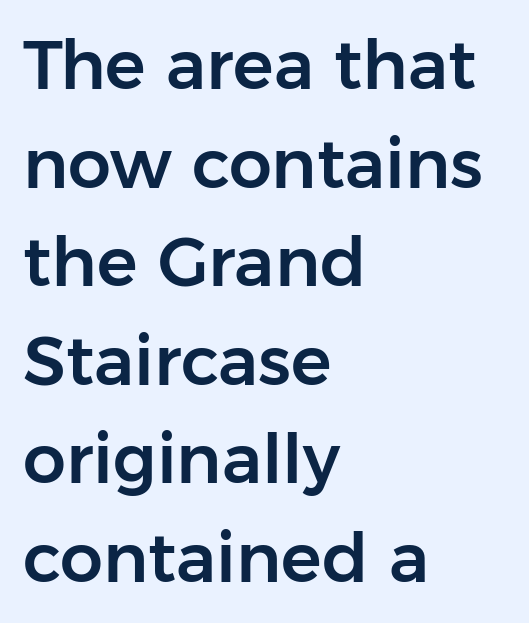
Q: Is the text italic (slanted)? A: No, it is upright.
Q: Is the typeface a serif or a sans-serif typeface? A: Sans-serif.
Q: Is the text underlined? A: No.
Q: How is the paragraph aligned? A: Left-aligned.
Q: Is the spacing between letters normal or unusually wide? A: Normal.
Q: Is the spacing between lines tight, normal or loose? A: Normal.
Q: Width (condensed, normal, or wide)? A: Normal.
Q: Stroke contrast? A: Low.
Q: x-height? A: Medium.
Q: Monospaced? A: No.
